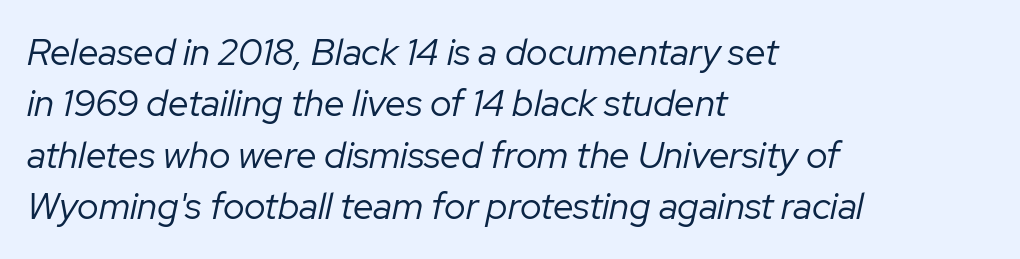
Q: Is the text bold? A: No.
Q: Is the text italic (slanted)? A: Yes, it leans right by about 12 degrees.
Q: Is the text underlined? A: No.
Q: How is the paragraph aligned? A: Left-aligned.
Q: Is the spacing between letters normal or unusually wide? A: Normal.
Q: Is the spacing between lines tight, normal or loose? A: Normal.
Q: Width (condensed, normal, or wide)? A: Normal.
Q: Stroke contrast? A: Low.
Q: x-height? A: Medium.
Q: Monospaced? A: No.
